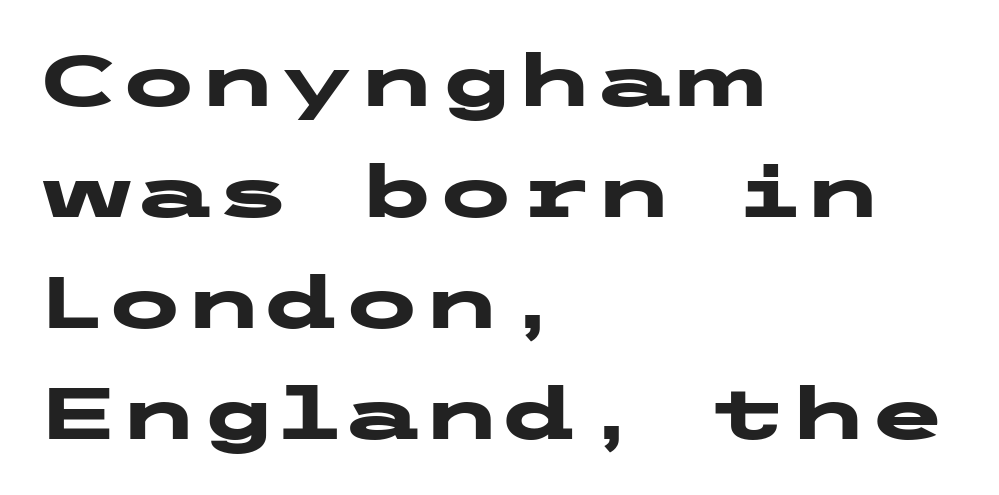
{"serif": "no", "italic": "no", "bold": "yes", "weight": "heavy", "width": "wide", "stroke_contrast": "low", "x_height": "medium", "underline": "no", "align": "left", "line_spacing": "normal", "line_spacing_ratio": 1.54, "letter_spacing": "normal", "letter_spacing_em": 0.0, "glyph_px": 72}
